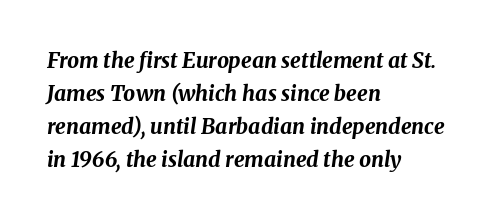
Layout note: lines flush left. These lines sit exactly where default settings would place them. The characters look thick and weighty, a clear bold. Each row of text sits above clean, open space.
